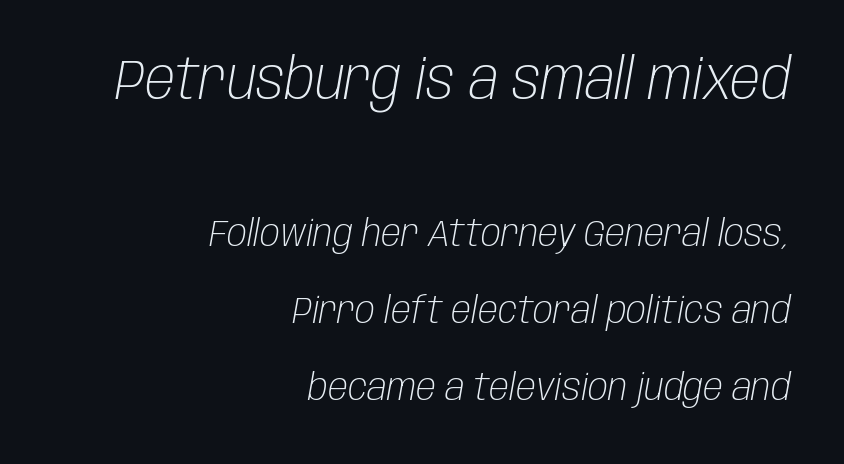
{"italic": "yes", "lean": "right", "slant_degrees": 10, "bold": "no", "weight": "light", "width": "condensed", "stroke_contrast": "low", "x_height": "large", "monospaced": "no", "underline": "no", "align": "right", "line_spacing": "loose", "line_spacing_ratio": 2.09, "letter_spacing": "normal", "letter_spacing_em": 0.0, "larger_block": "first", "size_ratio": 1.51, "glyph_px": 56}
